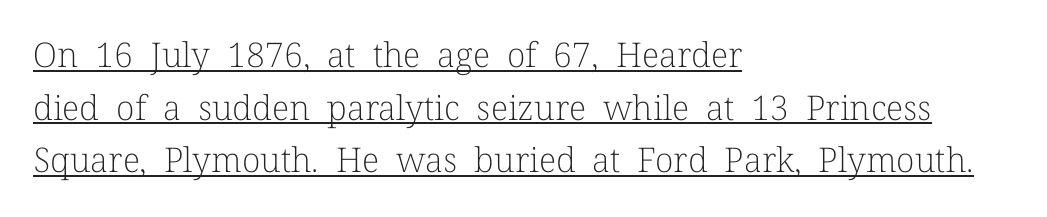
The image shows 34 px light serif type, upright; set left-aligned, normal line spacing (1.55x), normal letter spacing, underlined; low stroke contrast and a medium x-height.
